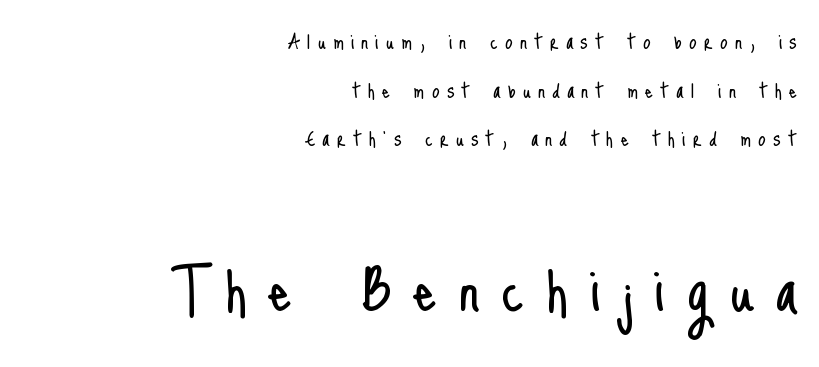
The image shows 76 px light, condensed sans-serif type, upright; set right-aligned, loose line spacing (1.95x), unusually wide letter spacing (+0.28 em), not underlined; the second (bottom) block is 3.04x larger; low stroke contrast and a small x-height.
